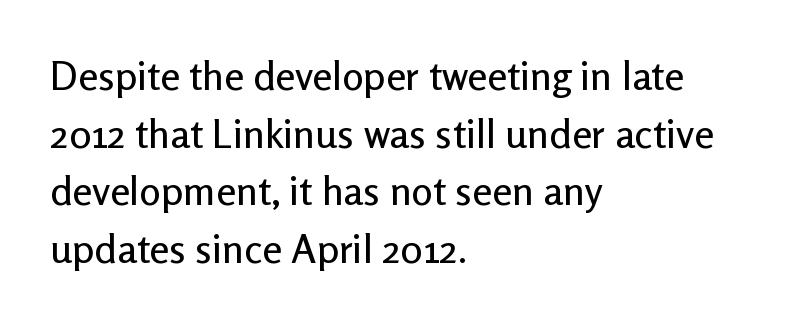
{"serif": "no", "italic": "no", "width": "normal", "stroke_contrast": "low", "x_height": "medium", "monospaced": "no", "underline": "no", "align": "left", "line_spacing": "normal", "line_spacing_ratio": 1.44, "letter_spacing": "normal", "letter_spacing_em": 0.0, "glyph_px": 40}
